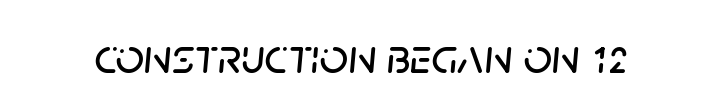
Has an underline been added? It has not. You can tell it's italic because the verticals aren't actually vertical. Note the varied advance widths — an 'i' is clearly narrower than an 'm'. What stands out about the letter spacing? Nothing — it is the standard amount.
